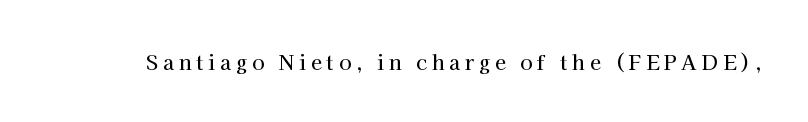
Letter spacing: wide. Check the space under the baseline: it is left empty. Italic? Not at all — the glyphs are vertical.
